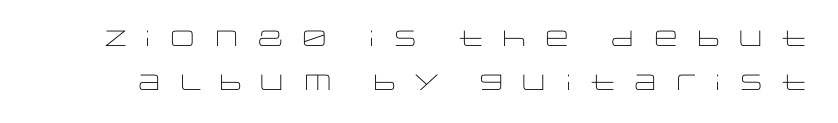
Q: Is the text bold? A: No.
Q: Is the text italic (slanted)? A: No, it is upright.
Q: Is the text underlined? A: No.
Q: Is the spacing between letters normal or unusually wide? A: Unusually wide.
Q: Is the spacing between lines tight, normal or loose? A: Loose.
